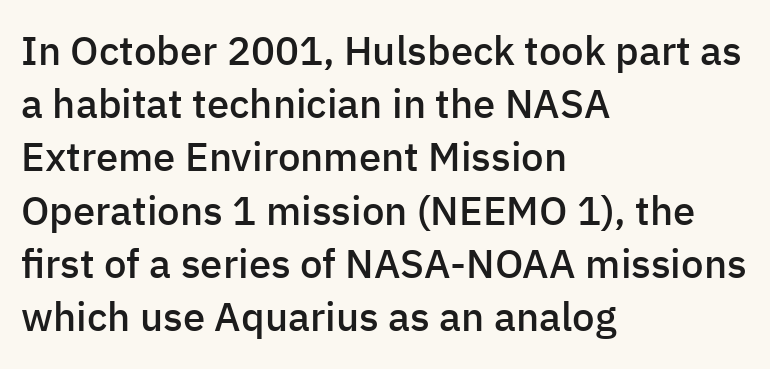
Q: Is the text bold? A: Semi-bold.
Q: Is the text italic (slanted)? A: No, it is upright.
Q: Is the typeface a serif or a sans-serif typeface? A: Sans-serif.
Q: Is the text underlined? A: No.
Q: How is the paragraph aligned? A: Left-aligned.
Q: Is the spacing between letters normal or unusually wide? A: Normal.
Q: Is the spacing between lines tight, normal or loose? A: Normal.
Q: Width (condensed, normal, or wide)? A: Normal.
Q: Stroke contrast? A: Low.
Q: x-height? A: Medium.
Q: Monospaced? A: No.
